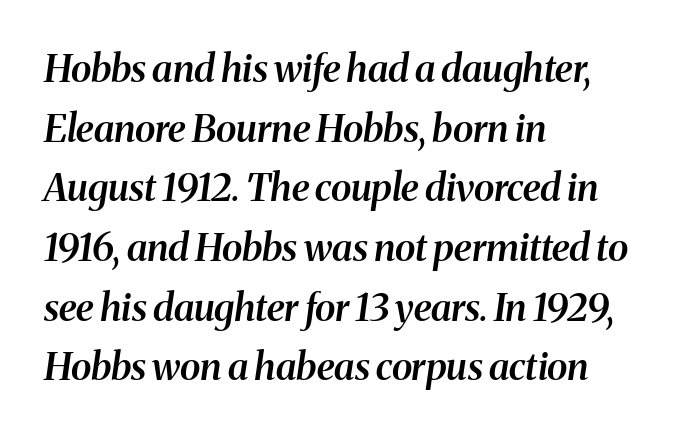
Q: Is the text bold? A: Semi-bold.
Q: Is the text italic (slanted)? A: Yes, it leans right by about 8 degrees.
Q: Is the typeface a serif or a sans-serif typeface? A: Serif.
Q: Is the text underlined? A: No.
Q: How is the paragraph aligned? A: Left-aligned.
Q: Is the spacing between letters normal or unusually wide? A: Normal.
Q: Is the spacing between lines tight, normal or loose? A: Normal.
Q: Width (condensed, normal, or wide)? A: Normal.
Q: Stroke contrast? A: Medium.
Q: x-height? A: Medium.
Q: Monospaced? A: No.
